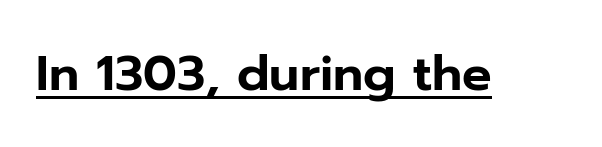
{"serif": "no", "italic": "no", "width": "normal", "stroke_contrast": "low", "x_height": "medium", "monospaced": "no", "underline": "yes", "letter_spacing": "normal", "letter_spacing_em": 0.0, "glyph_px": 49}
